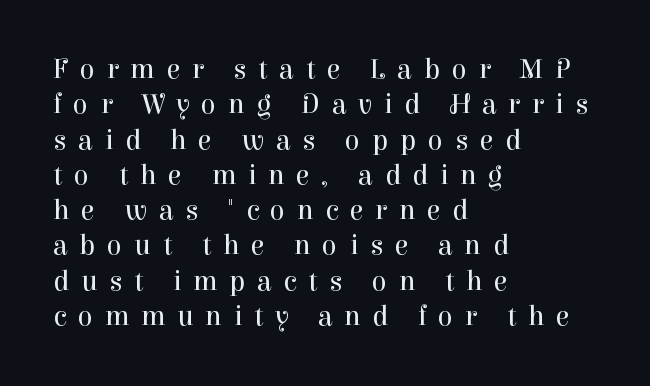
{"serif": "yes", "italic": "no", "bold": "no", "weight": "regular", "width": "normal", "stroke_contrast": "high", "x_height": "medium", "monospaced": "no", "underline": "no", "align": "left", "line_spacing": "normal", "line_spacing_ratio": 1.26, "letter_spacing": "wide", "letter_spacing_em": 0.42, "glyph_px": 28}
